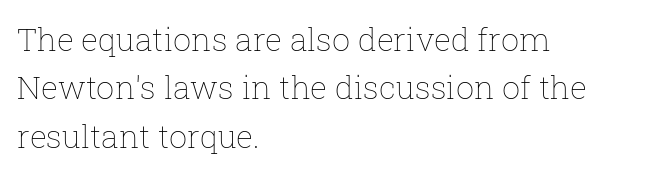
Q: Is the text bold? A: No.
Q: Is the text italic (slanted)? A: No, it is upright.
Q: Is the text underlined? A: No.
Q: How is the paragraph aligned? A: Left-aligned.
Q: Is the spacing between letters normal or unusually wide? A: Normal.
Q: Is the spacing between lines tight, normal or loose? A: Normal.
Q: Width (condensed, normal, or wide)? A: Normal.
Q: Stroke contrast? A: Low.
Q: x-height? A: Medium.
Q: Monospaced? A: No.
